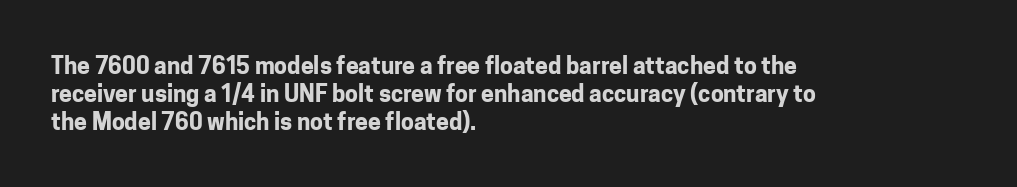
Short and long lines alike share a common starting point at left. Unlike italic type, these characters show no tilt at all. The passage shown is emphatically bold. The face used here is rendered with its standard letterfit. The space beneath each line is pristine and unruled.
